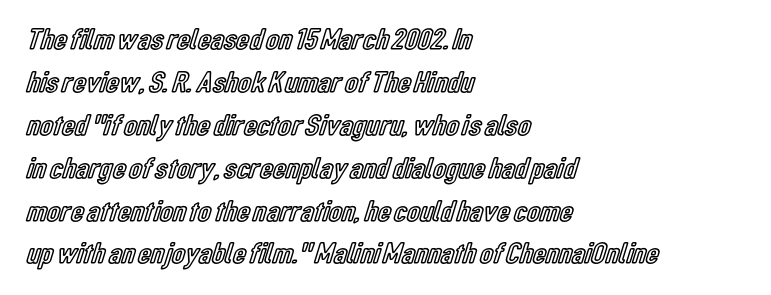
{"width": "condensed", "x_height": "medium", "monospaced": "no", "underline": "no", "align": "left", "line_spacing": "normal", "line_spacing_ratio": 1.43, "letter_spacing": "normal", "letter_spacing_em": 0.0, "glyph_px": 30}
